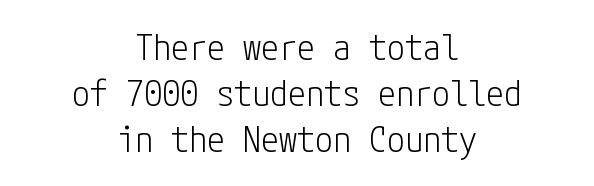
Q: Is the text bold? A: No.
Q: Is the text italic (slanted)? A: No, it is upright.
Q: Is the typeface a serif or a sans-serif typeface? A: Sans-serif.
Q: Is the text underlined? A: No.
Q: How is the paragraph aligned? A: Centered.
Q: Is the spacing between letters normal or unusually wide? A: Normal.
Q: Is the spacing between lines tight, normal or loose? A: Normal.
Q: Width (condensed, normal, or wide)? A: Condensed.
Q: Stroke contrast? A: Low.
Q: x-height? A: Medium.
